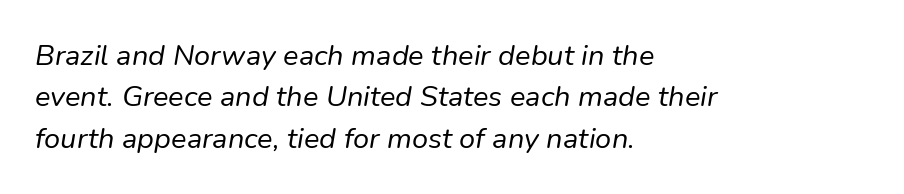
Tall strokes in this sample are angled rather than plumb. Summary of weight: not heavy and not bold. Spacing between characters is what you'd get straight out of the box. Teacher's note: observe the even left margin — that is flush-left alignment.
